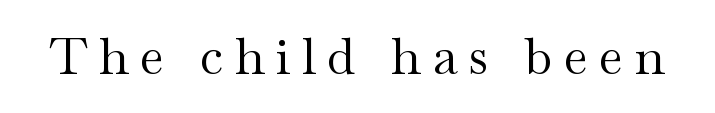
Q: Is the text bold? A: No.
Q: Is the text italic (slanted)? A: No, it is upright.
Q: Is the typeface a serif or a sans-serif typeface? A: Serif.
Q: Is the text underlined? A: No.
Q: Is the spacing between letters normal or unusually wide? A: Unusually wide.
Q: Width (condensed, normal, or wide)? A: Wide.
Q: Stroke contrast? A: Medium.
Q: x-height? A: Small.
Q: Monospaced? A: No.
